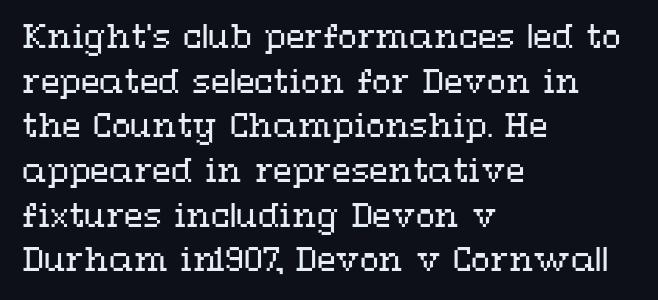
Characters remain perfectly vertical along every line. In terms of letterspacing, this is plain default setting. Do the characters align in a grid? No, the font is proportional. The vertical gap from one line to the next is medium.
